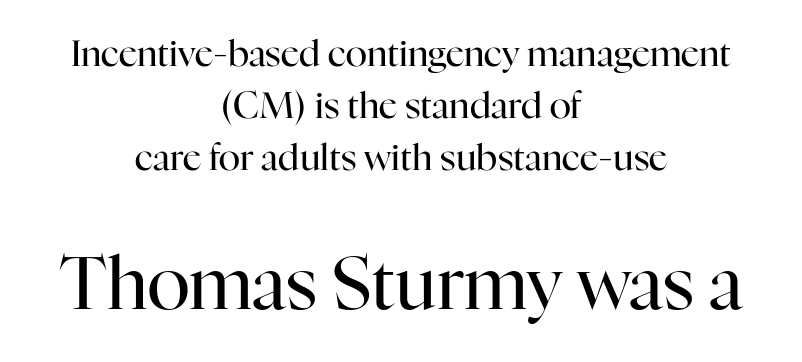
Look at the tracking — it's just the regular setting, nothing added. The face used here appears at its bigger size in the lower chunk. Italic: no, the glyphs are upright roman. Honestly, there is no underline to notice here at all. Stroke mass is kept to a normal reading level or below.
